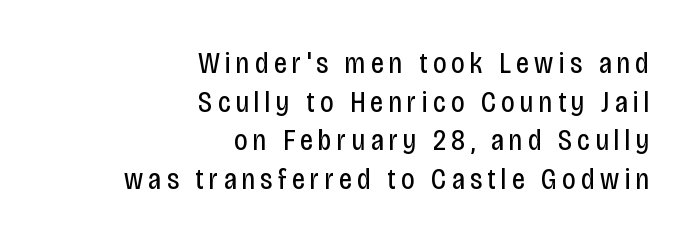
The image shows 29 px regular-weight, condensed sans-serif type, upright; set right-aligned, normal line spacing (1.33x), not underlined; low stroke contrast and a large x-height.
